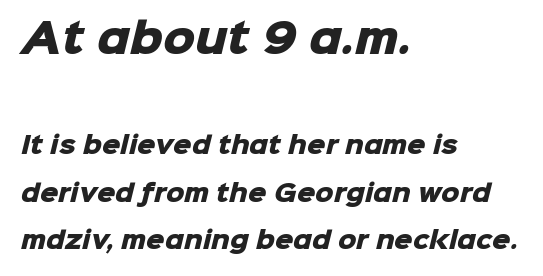
{"serif": "no", "bold": "yes", "weight": "heavy", "width": "normal", "stroke_contrast": "low", "x_height": "medium", "monospaced": "no", "underline": "no", "align": "left", "line_spacing": "loose", "line_spacing_ratio": 2.06, "letter_spacing": "normal", "letter_spacing_em": 0.0, "larger_block": "first", "size_ratio": 1.74, "glyph_px": 40}
